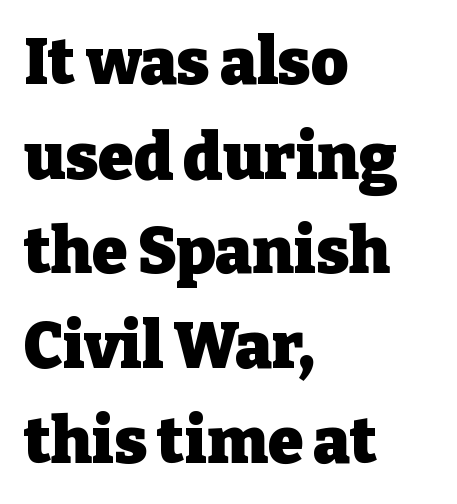
The line texture is even and compact thanks to regular tracking. Weight: bold. Classification — serif. No italicization has been applied; the sample stays upright.
